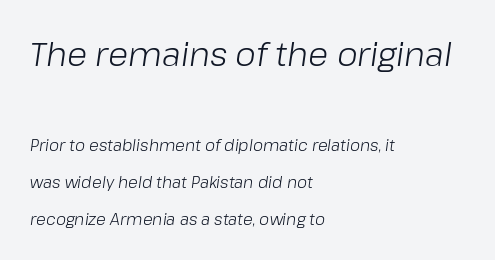
Q: Is the text bold? A: No.
Q: Is the text italic (slanted)? A: Yes, it leans right by about 8 degrees.
Q: Is the text underlined? A: No.
Q: How is the paragraph aligned? A: Left-aligned.
Q: Is the spacing between letters normal or unusually wide? A: Normal.
Q: Is the spacing between lines tight, normal or loose? A: Loose.
Q: Which block of text is set in a larger size, the first (top) or the second (bottom)? A: The first (top) one.
Q: Width (condensed, normal, or wide)? A: Normal.
Q: Stroke contrast? A: Low.
Q: x-height? A: Medium.
Q: Monospaced? A: No.
